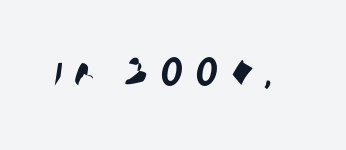
The image shows 41 px condensed sans-serif type; set unusually wide letter spacing (+0.32 em), not underlined; low stroke contrast and a large x-height.
